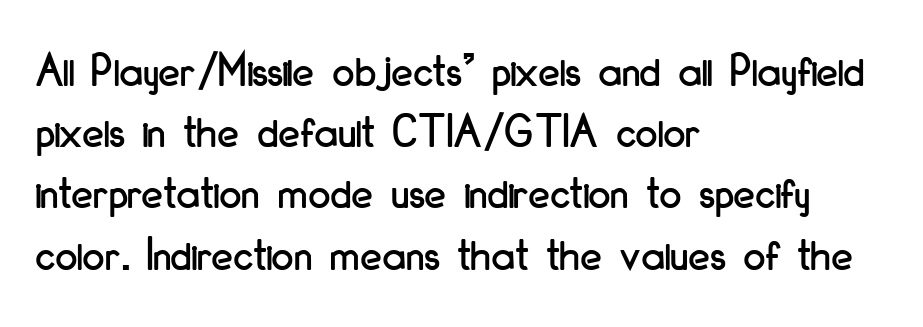
Is this a fixed-width face? No — the glyphs have proportional, varying widths. Is there much room between lines? A standard amount, neither cramped nor airy. Posture: upright roman. Between one letter and the next there's only the usual sliver of space.
